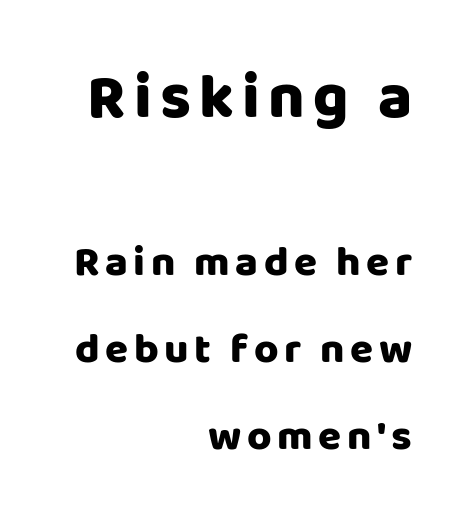
The image shows 63 px heavy sans-serif type, upright; set right-aligned, loose line spacing (2.07x), not underlined; the first (top) block is 1.5x larger; low stroke contrast and a large x-height.
